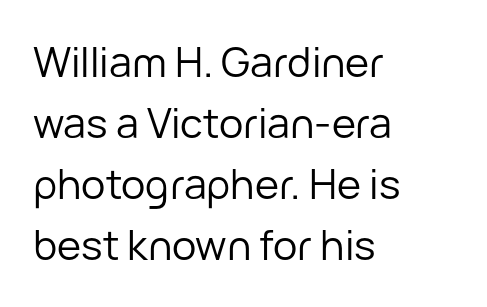
The image shows 41 px regular-weight sans-serif type, upright; set left-aligned, normal line spacing (1.49x), normal letter spacing, not underlined; low stroke contrast and a medium x-height.
